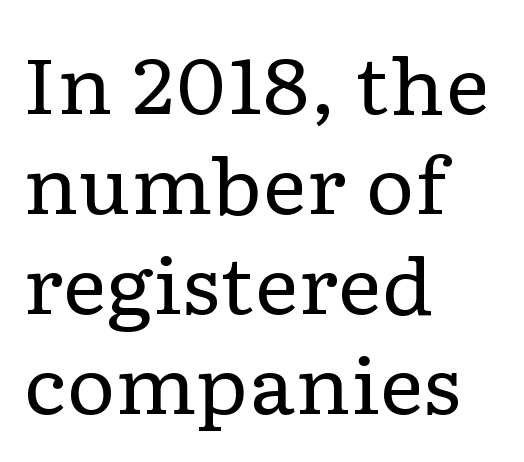
The image shows 77 px regular-weight, wide serif type, upright; set left-aligned, normal line spacing (1.3x), normal letter spacing, not underlined; low stroke contrast and a medium x-height.
